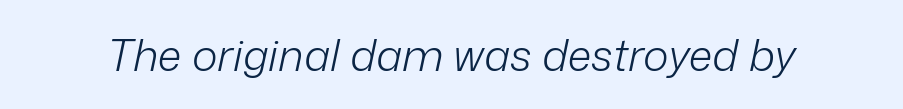
The image shows 44 px light type, italic (leaning right); set normal letter spacing, not underlined; low stroke contrast and a medium x-height.
